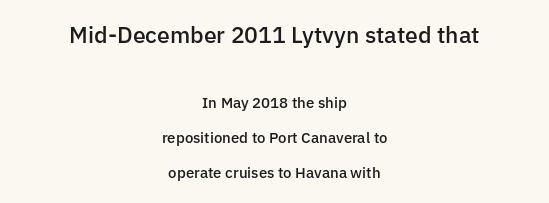
{"italic": "no", "bold": "semi", "underline": "no", "align": "center", "line_spacing": "loose", "line_spacing_ratio": 2.36, "letter_spacing": "normal", "letter_spacing_em": 0.0, "larger_block": "first", "size_ratio": 1.53, "glyph_px": 23}
